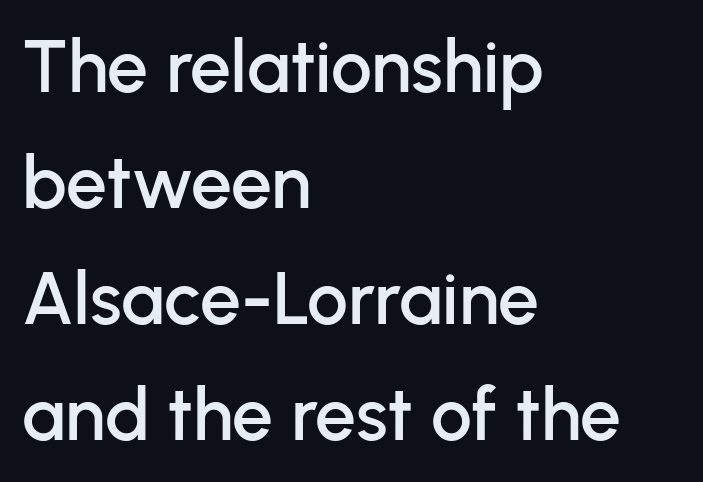
The typeface chosen for these lines omits serifs. The block of text has a typical density, with ordinary space between rows. The rendering anchors every line to the left-hand side. Each letter keeps its own natural width here, so spacing adapts to shape.
